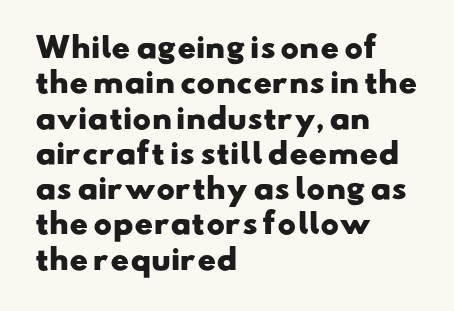
This rendering uses left alignment, leaving the right contour irregular. Short note: letters normally spaced. Whoever set this chose a conventional vertical rhythm. Is this a fixed-width face? No — the glyphs have proportional, varying widths.
